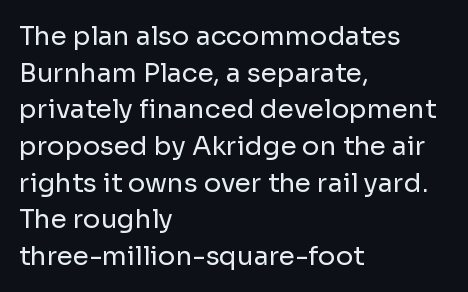
{"italic": "no", "bold": "no", "underline": "no", "align": "left", "line_spacing": "normal", "line_spacing_ratio": 1.41, "letter_spacing": "normal", "letter_spacing_em": 0.0, "glyph_px": 26}
